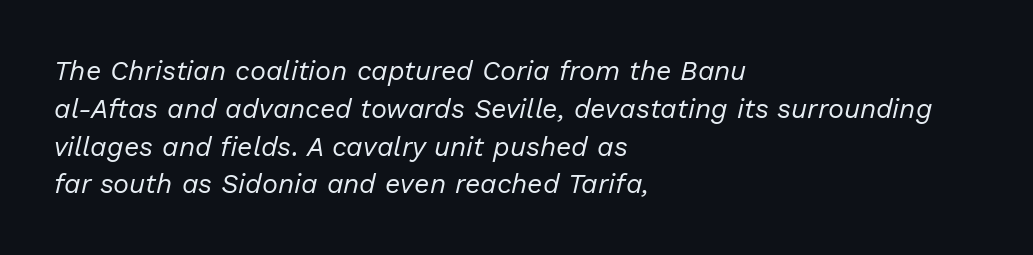
{"italic": "yes", "lean": "right", "slant_degrees": 13, "bold": "no", "underline": "no", "align": "left", "line_spacing": "normal", "line_spacing_ratio": 1.4, "letter_spacing": "normal", "letter_spacing_em": 0.0, "glyph_px": 27}
